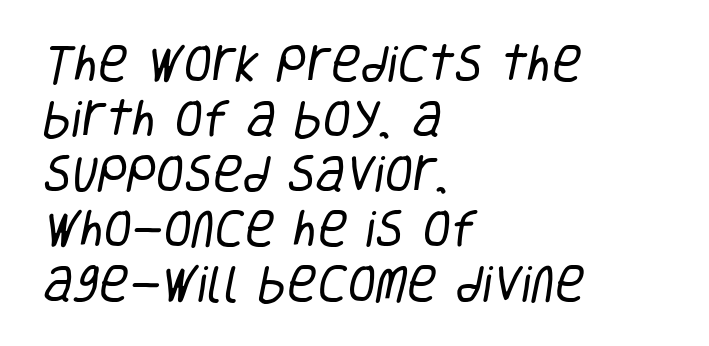
Q: Is the text bold? A: No.
Q: Is the typeface a serif or a sans-serif typeface? A: Sans-serif.
Q: Is the text underlined? A: No.
Q: How is the paragraph aligned? A: Left-aligned.
Q: Is the spacing between letters normal or unusually wide? A: Normal.
Q: Is the spacing between lines tight, normal or loose? A: Normal.
Q: Width (condensed, normal, or wide)? A: Condensed.
Q: Stroke contrast? A: Low.
Q: x-height? A: Large.
Q: Monospaced? A: No.
